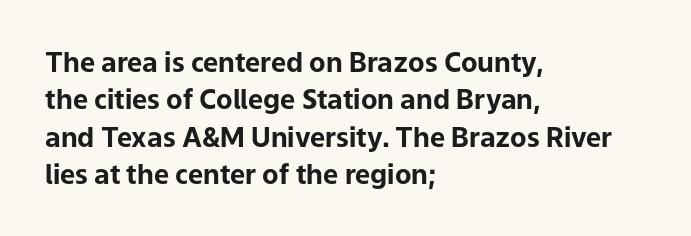
It's the straight-up-and-down kind of type. The lines are quadded left. Letter spacing: default. Rule under the text: the space is simply empty. The space between consecutive lines is moderate. Notice how thick the strokes are: this is what a full bold looks like.
